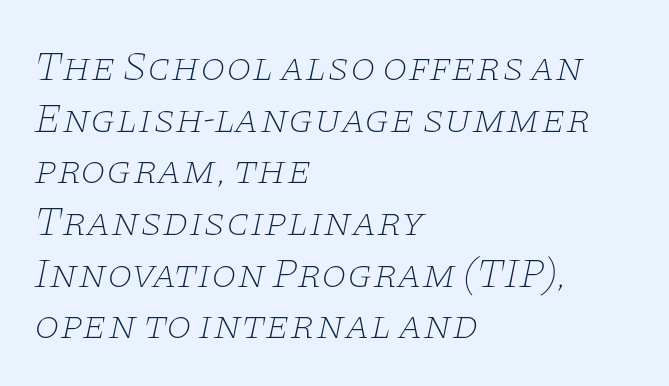
{"serif": "yes", "italic": "yes", "lean": "right", "slant_degrees": 11, "bold": "no", "weight": "thin", "width": "wide", "stroke_contrast": "low", "x_height": "large", "monospaced": "no", "underline": "no", "align": "left", "line_spacing": "normal", "line_spacing_ratio": 1.26, "letter_spacing": "normal", "letter_spacing_em": 0.0, "glyph_px": 41}
